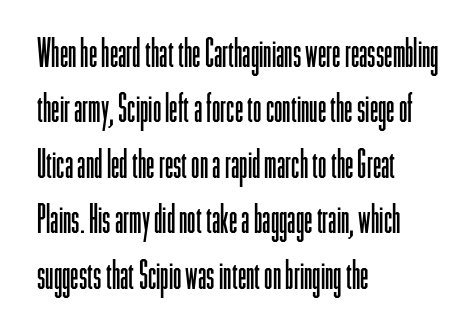
The image shows 38 px light, condensed sans-serif type, upright; set left-aligned, normal line spacing (1.46x), normal letter spacing, not underlined; low stroke contrast and a medium x-height.
